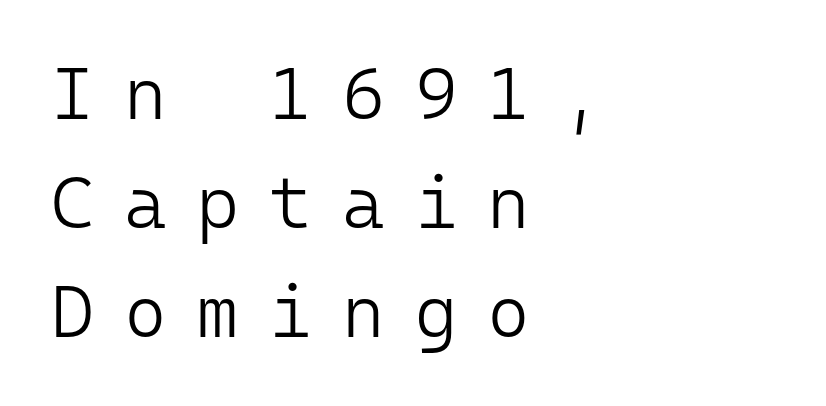
The image shows 73 px light sans-serif type, upright, monospaced; set left-aligned, normal line spacing (1.49x), unusually wide letter spacing (+0.41 em), not underlined; low stroke contrast and a medium x-height.
